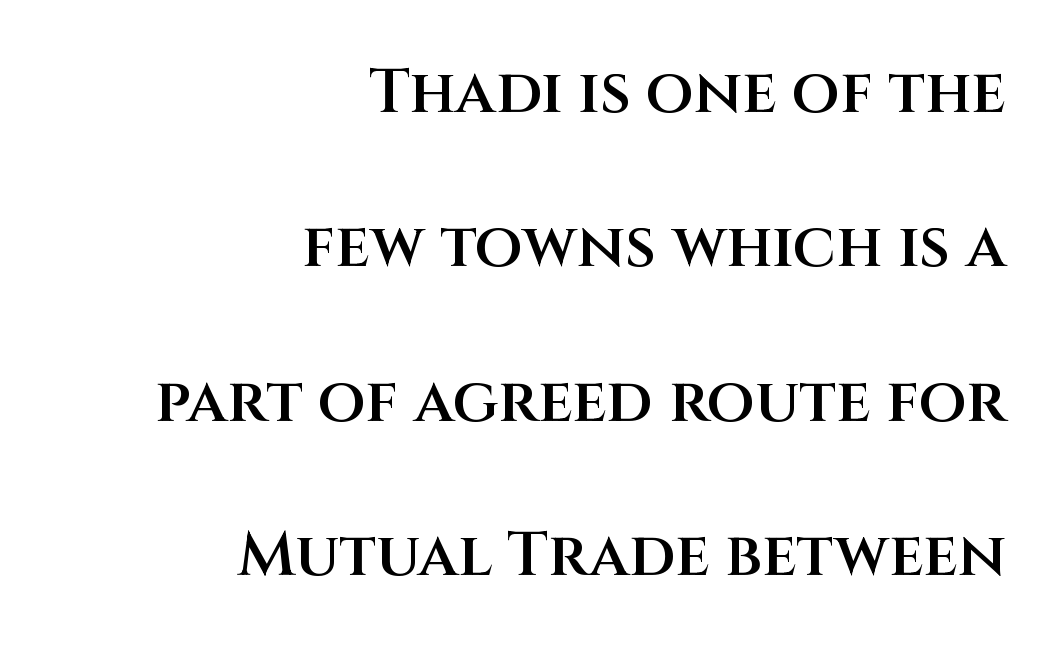
The image shows 62 px semibold sans-serif type, upright; set right-aligned, loose line spacing (2.49x), normal letter spacing, not underlined; medium stroke contrast and a large x-height.
